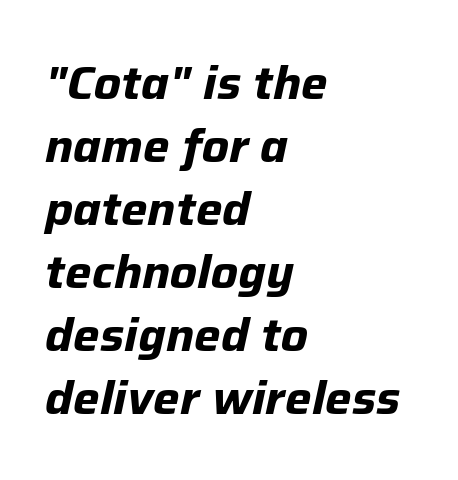
Q: Is the text bold? A: Yes.
Q: Is the text italic (slanted)? A: Yes, it leans right by about 12 degrees.
Q: Is the text underlined? A: No.
Q: How is the paragraph aligned? A: Left-aligned.
Q: Is the spacing between letters normal or unusually wide? A: Normal.
Q: Is the spacing between lines tight, normal or loose? A: Normal.
Q: Width (condensed, normal, or wide)? A: Normal.
Q: Stroke contrast? A: Low.
Q: x-height? A: Medium.
Q: Monospaced? A: No.
